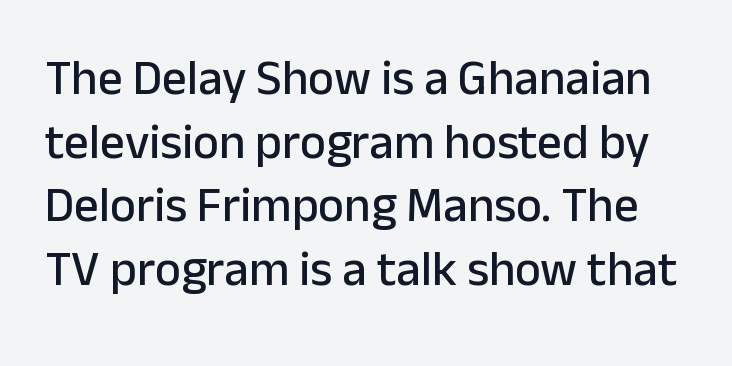
Q: Is the text italic (slanted)? A: No, it is upright.
Q: Is the typeface a serif or a sans-serif typeface? A: Sans-serif.
Q: Is the text underlined? A: No.
Q: Is the spacing between letters normal or unusually wide? A: Normal.
Q: Is the spacing between lines tight, normal or loose? A: Normal.
Q: Width (condensed, normal, or wide)? A: Normal.
Q: Stroke contrast? A: Low.
Q: x-height? A: Medium.
Q: Monospaced? A: No.
